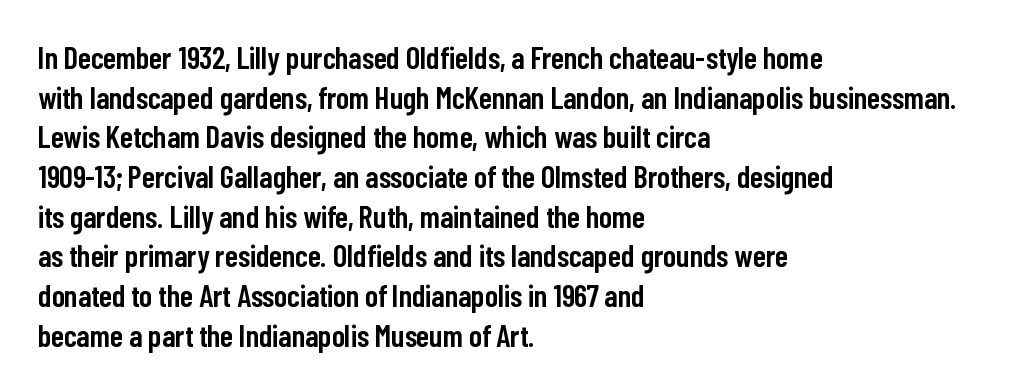
Q: Is the text bold? A: Semi-bold.
Q: Is the text italic (slanted)? A: No, it is upright.
Q: Is the typeface a serif or a sans-serif typeface? A: Sans-serif.
Q: Is the text underlined? A: No.
Q: How is the paragraph aligned? A: Left-aligned.
Q: Is the spacing between letters normal or unusually wide? A: Normal.
Q: Is the spacing between lines tight, normal or loose? A: Normal.
Q: Width (condensed, normal, or wide)? A: Condensed.
Q: Stroke contrast? A: Low.
Q: x-height? A: Medium.
Q: Monospaced? A: No.
